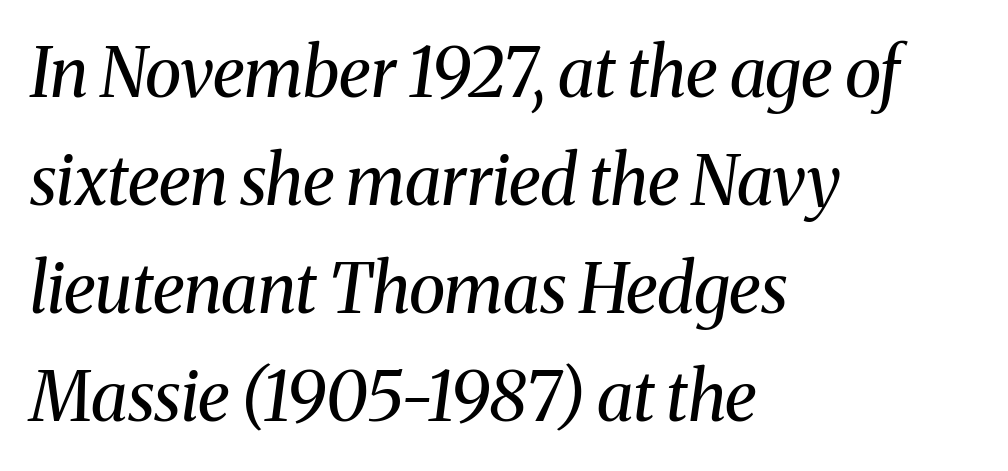
{"serif": "yes", "italic": "yes", "lean": "right", "slant_degrees": 8, "bold": "no", "weight": "regular", "width": "normal", "stroke_contrast": "medium", "x_height": "medium", "monospaced": "no", "underline": "no", "align": "left", "line_spacing": "normal", "line_spacing_ratio": 1.59, "letter_spacing": "normal", "letter_spacing_em": 0.0, "glyph_px": 68}
